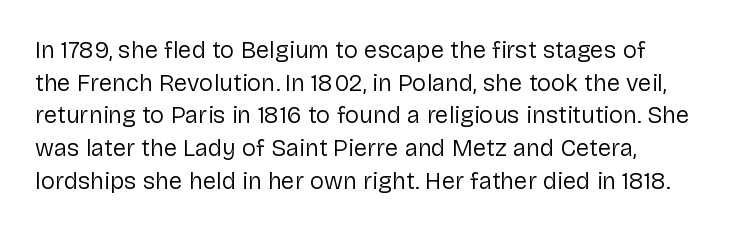
Plain, unruled lines of type. Ordinary non-slanted type is in use. Does extra space separate the letters? No, they use regular spacing. This is not heavy type; no bold has been used. These lines sit exactly where default settings would place them. Reading down the block, your eye returns to a fixed left position each line.
